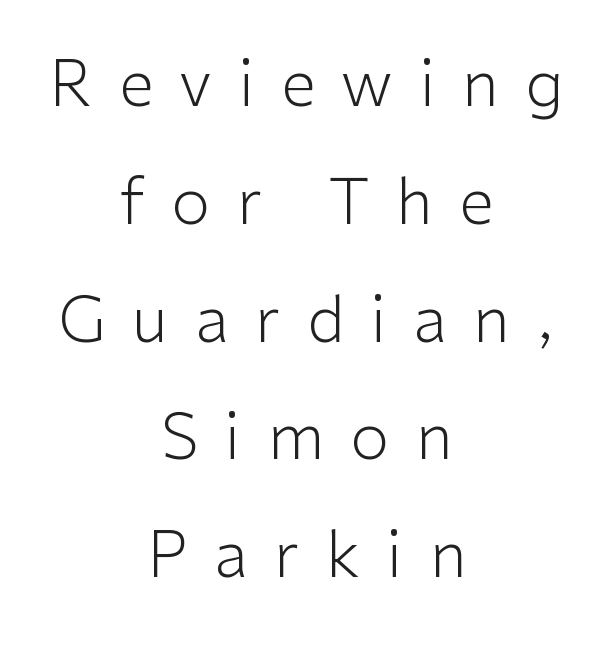
Spacing verdict: proportional, widths tailored to each character. To sum up the face: it is a sans, with no serifs. No chunkiness to these letters — they're not bold. Observe the wide spacing: letters keep a clear distance from each other. Both edges are ragged and mirror each other, which tells us the setting is centered. Quick note: underline off.
